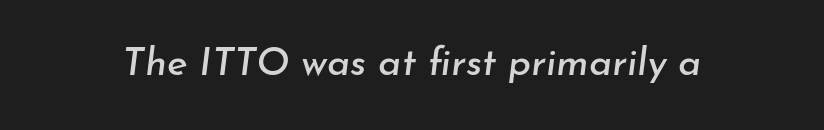
Q: Is the text italic (slanted)? A: Yes, it leans right by about 7 degrees.
Q: Is the text underlined? A: No.
Q: Is the spacing between letters normal or unusually wide? A: Normal.
Q: Width (condensed, normal, or wide)? A: Normal.
Q: Stroke contrast? A: Low.
Q: x-height? A: Small.
Q: Monospaced? A: No.
